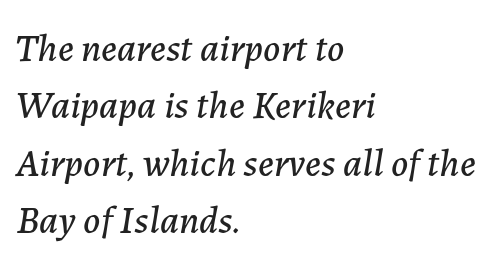
{"italic": "yes", "lean": "right", "slant_degrees": 7, "width": "normal", "stroke_contrast": "low", "x_height": "medium", "monospaced": "no", "underline": "no", "align": "left", "line_spacing": "normal", "line_spacing_ratio": 1.47, "letter_spacing": "normal", "letter_spacing_em": 0.0, "glyph_px": 39}
